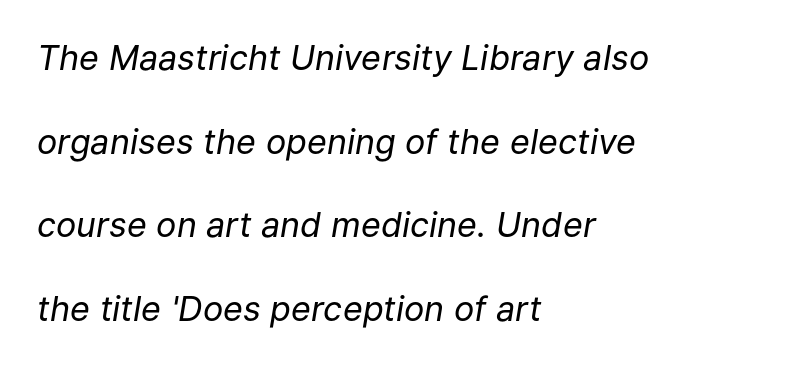
The image shows 34 px regular-weight type, italic (leaning right); set left-aligned, loose line spacing (2.46x), normal letter spacing, not underlined; low stroke contrast and a medium x-height.
